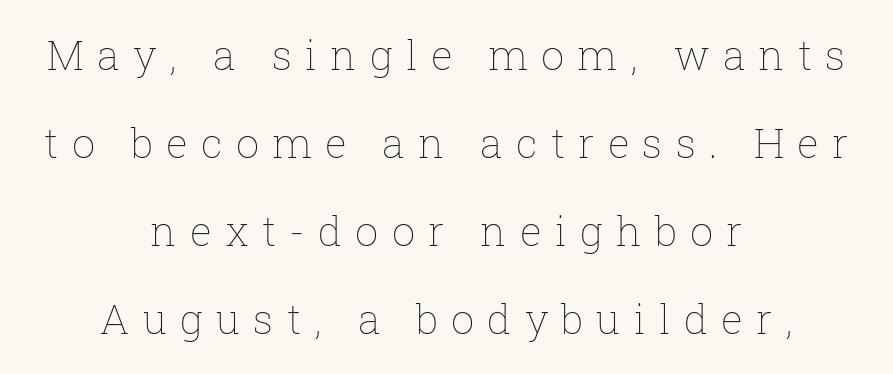
Q: Is the text bold? A: No.
Q: Is the text italic (slanted)? A: No, it is upright.
Q: Is the text underlined? A: No.
Q: How is the paragraph aligned? A: Centered.
Q: Is the spacing between letters normal or unusually wide? A: Unusually wide.
Q: Is the spacing between lines tight, normal or loose? A: Loose.
Q: Width (condensed, normal, or wide)? A: Normal.
Q: Stroke contrast? A: Low.
Q: x-height? A: Medium.
Q: Monospaced? A: No.
